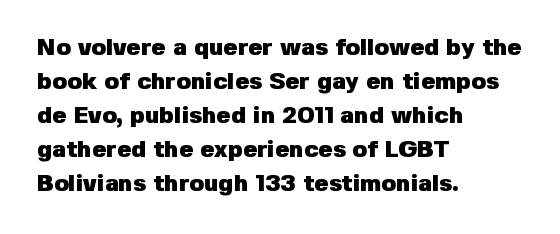
Q: Is the text bold? A: Yes.
Q: Is the text italic (slanted)? A: No, it is upright.
Q: Is the text underlined? A: No.
Q: How is the paragraph aligned? A: Left-aligned.
Q: Is the spacing between letters normal or unusually wide? A: Normal.
Q: Is the spacing between lines tight, normal or loose? A: Normal.
